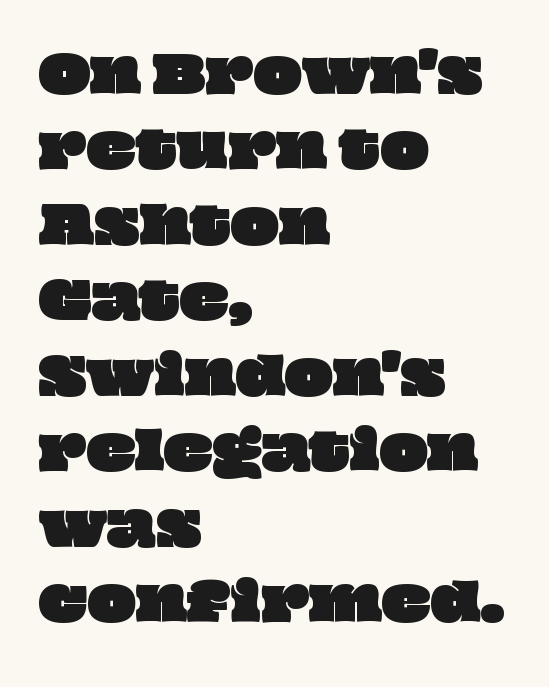
The image shows 51 px wide type; set left-aligned, normal line spacing (1.48x), normal letter spacing, not underlined; low stroke contrast and a large x-height.
